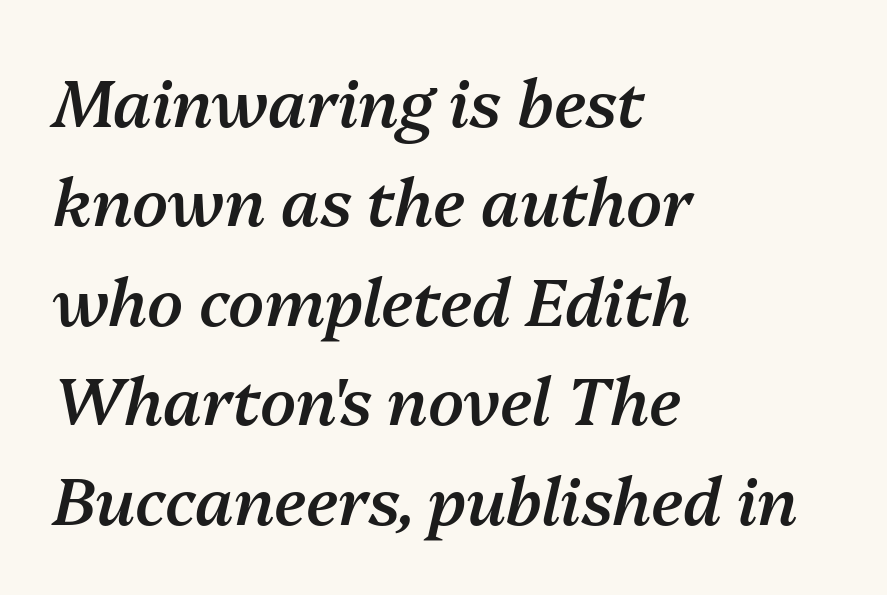
{"italic": "yes", "lean": "right", "slant_degrees": 13, "bold": "semi", "weight": "semibold", "width": "normal", "stroke_contrast": "medium", "x_height": "medium", "monospaced": "no", "underline": "no", "align": "left", "line_spacing": "normal", "line_spacing_ratio": 1.53, "letter_spacing": "normal", "letter_spacing_em": 0.0, "glyph_px": 65}
